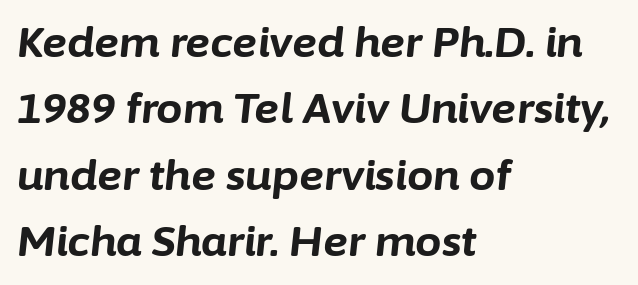
{"italic": "yes", "lean": "right", "slant_degrees": 6, "bold": "yes", "weight": "bold", "width": "normal", "stroke_contrast": "low", "x_height": "medium", "monospaced": "no", "underline": "no", "align": "left", "line_spacing": "normal", "line_spacing_ratio": 1.58, "letter_spacing": "normal", "letter_spacing_em": 0.0, "glyph_px": 42}
